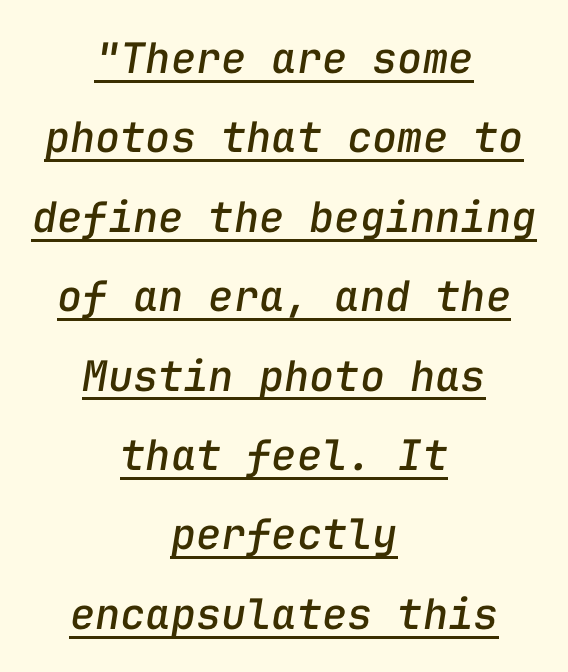
{"italic": "yes", "lean": "right", "slant_degrees": 9, "width": "normal", "stroke_contrast": "low", "x_height": "medium", "monospaced": "yes", "underline": "yes", "align": "center", "line_spacing_ratio": 1.89, "letter_spacing": "normal", "letter_spacing_em": 0.0, "glyph_px": 42}
